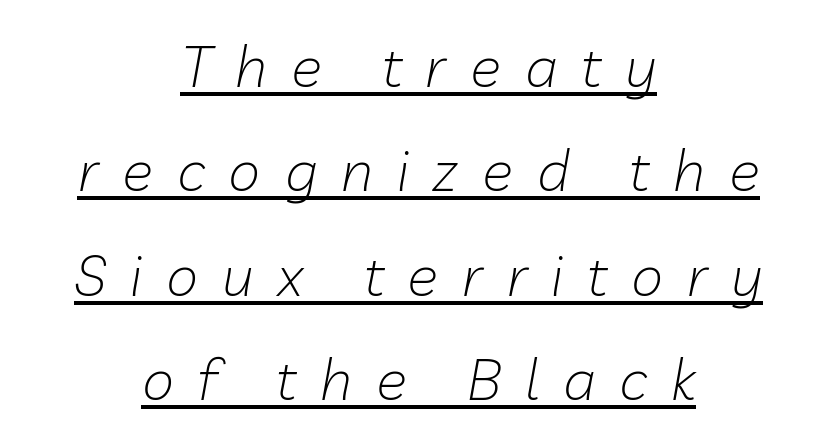
The glyphs are accompanied by a horizontal stroke just below them. The glyphs look as if they've been sheared to an angle. The face looks like a standard text weight, possibly lighter. Varying glyph widths throughout — classic text-font behaviour.
